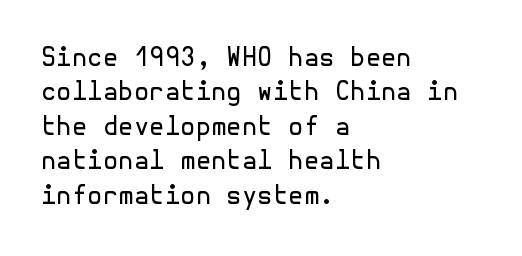
Q: Is the text bold? A: No.
Q: Is the text italic (slanted)? A: No, it is upright.
Q: Is the text underlined? A: No.
Q: How is the paragraph aligned? A: Left-aligned.
Q: Is the spacing between letters normal or unusually wide? A: Normal.
Q: Is the spacing between lines tight, normal or loose? A: Normal.
